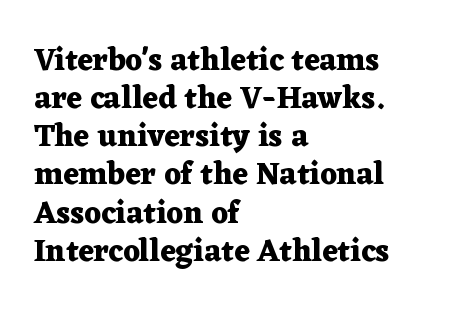
Q: Is the text bold? A: Yes.
Q: Is the text italic (slanted)? A: No, it is upright.
Q: Is the typeface a serif or a sans-serif typeface? A: Serif.
Q: Is the text underlined? A: No.
Q: How is the paragraph aligned? A: Left-aligned.
Q: Is the spacing between letters normal or unusually wide? A: Normal.
Q: Width (condensed, normal, or wide)? A: Wide.
Q: Stroke contrast? A: Medium.
Q: x-height? A: Medium.
Q: Monospaced? A: No.
